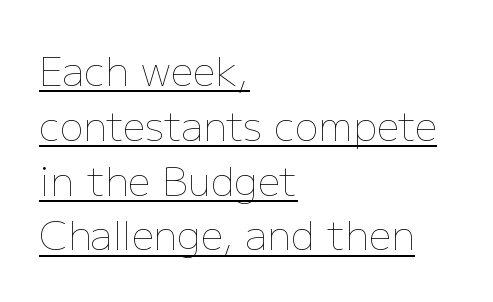
The image shows 40 px thin type, upright; set left-aligned, normal line spacing (1.37x), normal letter spacing, underlined; low stroke contrast and a medium x-height.
